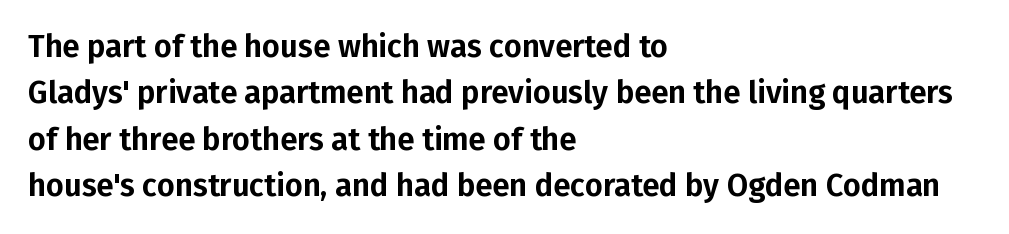
The image shows 31 px sans-serif type, upright; set left-aligned, normal line spacing (1.5x), normal letter spacing, not underlined; low stroke contrast and a medium x-height.
